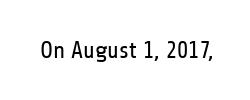
The image shows 24 px text type, upright; set normal letter spacing, not underlined.
